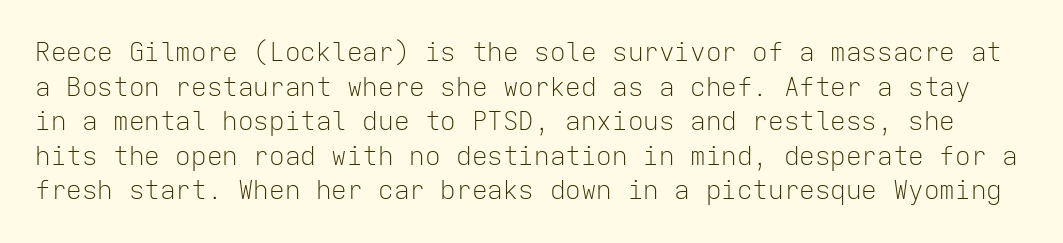
{"italic": "no", "bold": "no", "underline": "no", "line_spacing": "normal", "line_spacing_ratio": 1.33, "letter_spacing": "normal", "letter_spacing_em": 0.0, "glyph_px": 26}
